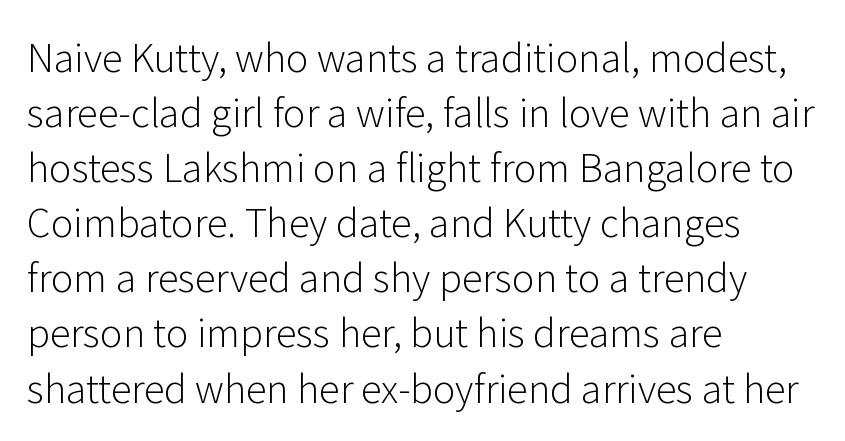
The image shows 38 px light sans-serif type, upright; set left-aligned, normal line spacing (1.45x), normal letter spacing, not underlined; low stroke contrast and a medium x-height.
